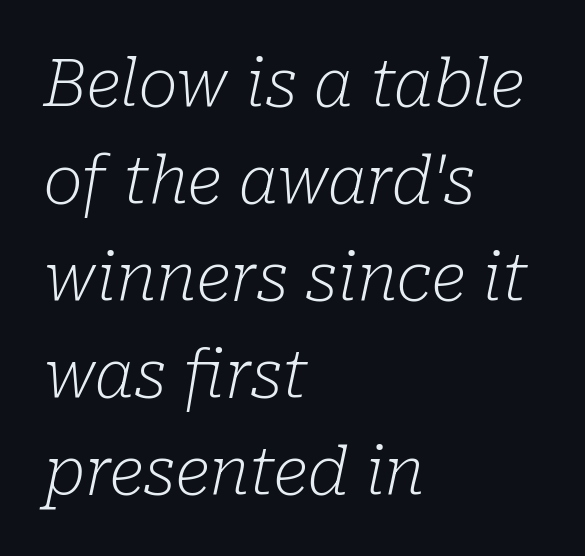
The image shows 66 px light serif type, italic (leaning right); set left-aligned, normal line spacing (1.47x), normal letter spacing, not underlined; low stroke contrast and a medium x-height.
